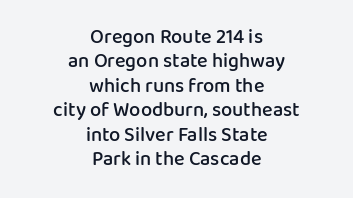
Moderately thickened strokes mark this as semibold type. What stands out about the letter spacing? Nothing — it is the standard amount. A roman cut, with each character standing at attention. A centered setting, common on invitations and titles, is used for this passage.
